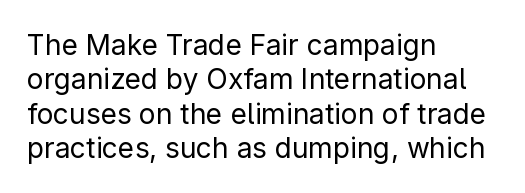
{"serif": "no", "italic": "no", "bold": "no", "weight": "regular", "width": "normal", "stroke_contrast": "low", "x_height": "medium", "monospaced": "no", "underline": "no", "align": "left", "line_spacing_ratio": 1.23, "letter_spacing": "normal", "letter_spacing_em": 0.0, "glyph_px": 28}
